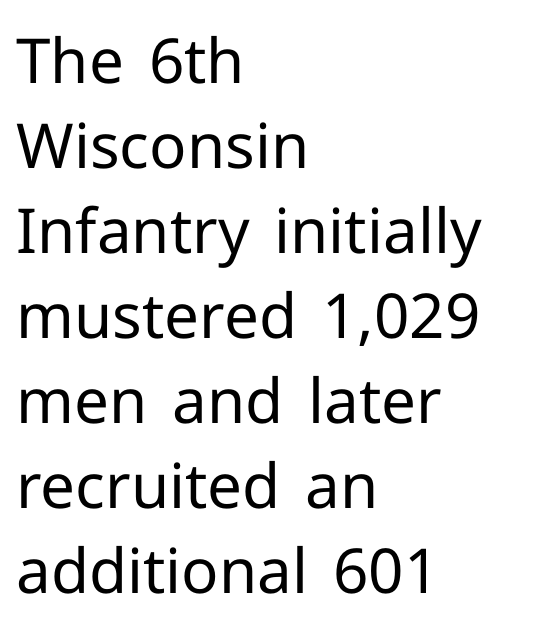
The block of text has a typical density, with ordinary space between rows. Spacing between characters is what you'd get straight out of the box. The rendering uses natural spacing where letterforms have individual widths. Caption: multi-line text, flush left, ragged right. You can tell from the bare stems that sans-serif type was used.
